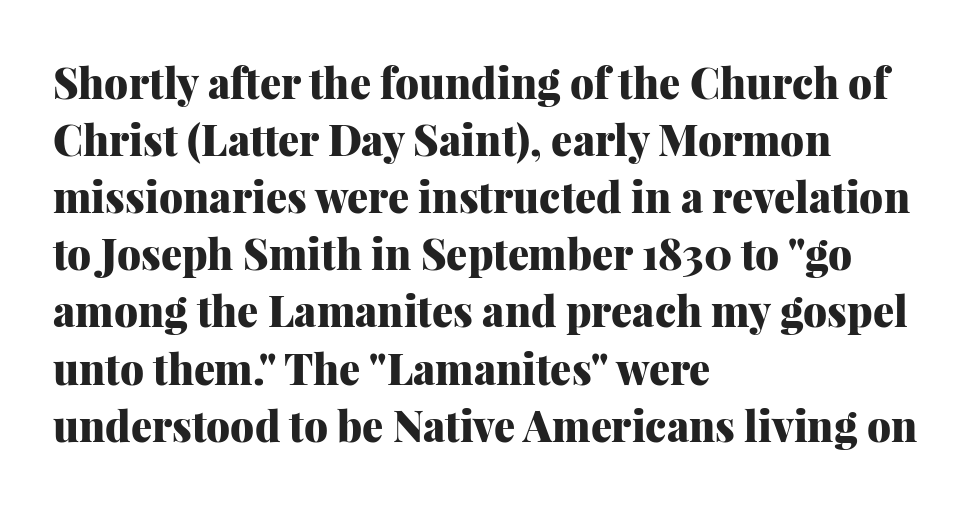
The letterforms sit shoulder to shoulder at normal distance. Is there much room between lines? A standard amount, neither cramped nor airy. A bare baseline throughout the passage. Is this a fixed-width face? No — the glyphs have proportional, varying widths. A typesetter would label this face a serif.
